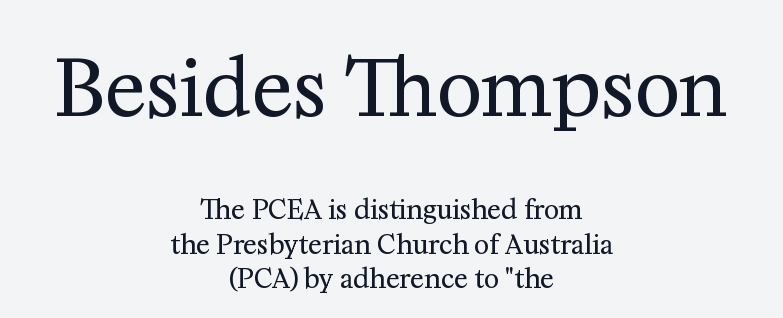
Q: Is the text bold? A: No.
Q: Is the text italic (slanted)? A: No, it is upright.
Q: Is the typeface a serif or a sans-serif typeface? A: Serif.
Q: Is the text underlined? A: No.
Q: How is the paragraph aligned? A: Centered.
Q: Is the spacing between letters normal or unusually wide? A: Normal.
Q: Is the spacing between lines tight, normal or loose? A: Normal.
Q: Which block of text is set in a larger size, the first (top) or the second (bottom)? A: The first (top) one.
Q: Width (condensed, normal, or wide)? A: Normal.
Q: Stroke contrast? A: Medium.
Q: x-height? A: Medium.
Q: Monospaced? A: No.
